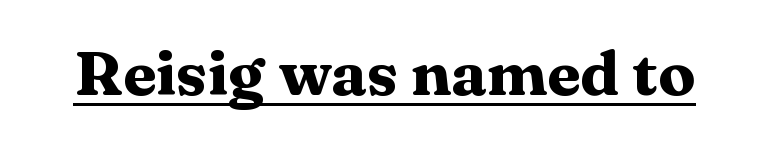
{"serif": "yes", "italic": "no", "bold": "yes", "weight": "heavy", "width": "wide", "stroke_contrast": "medium", "x_height": "medium", "monospaced": "no", "underline": "yes", "letter_spacing": "normal", "letter_spacing_em": 0.0, "glyph_px": 62}
